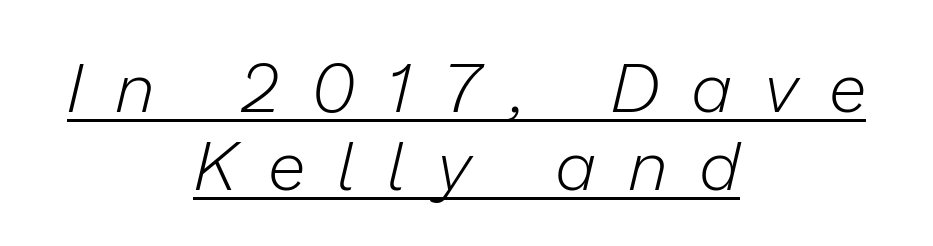
Is this a fixed-width face? No — the glyphs have proportional, varying widths. In designer terms, the underline attribute is active on this setting. Rows of type sit shoulder to shoulder in the vertical direction. Ink coverage per letter is moderate at most. Students, note that the glyphs here are deliberately spaced far apart. Every character sits at an angle, as italics do.
